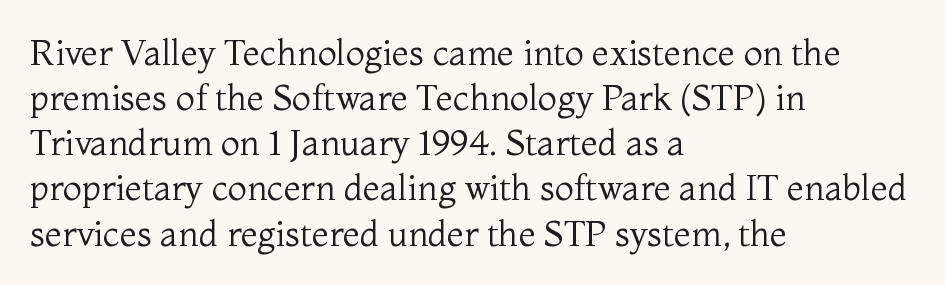
The image shows 35 px regular-weight serif type, upright; set left-aligned, normal line spacing (1.29x), normal letter spacing, not underlined; medium stroke contrast and a medium x-height.
